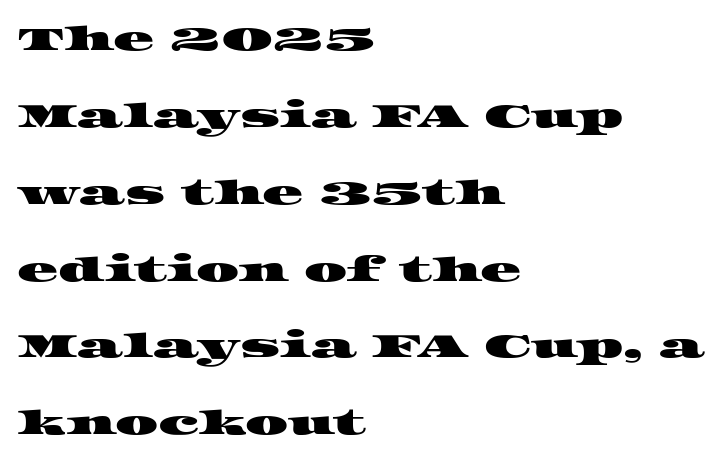
Q: Is the typeface a serif or a sans-serif typeface? A: Serif.
Q: Is the text underlined? A: No.
Q: How is the paragraph aligned? A: Left-aligned.
Q: Is the spacing between letters normal or unusually wide? A: Normal.
Q: Is the spacing between lines tight, normal or loose? A: Loose.
Q: Width (condensed, normal, or wide)? A: Wide.
Q: Stroke contrast? A: High.
Q: x-height? A: Large.
Q: Monospaced? A: No.
